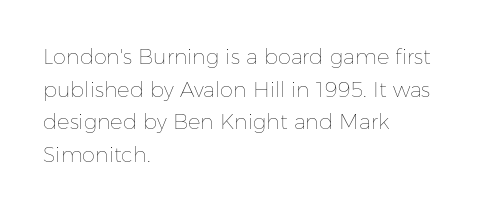
Q: Is the text bold? A: No.
Q: Is the text italic (slanted)? A: No, it is upright.
Q: Is the text underlined? A: No.
Q: How is the paragraph aligned? A: Left-aligned.
Q: Is the spacing between letters normal or unusually wide? A: Normal.
Q: Is the spacing between lines tight, normal or loose? A: Normal.
